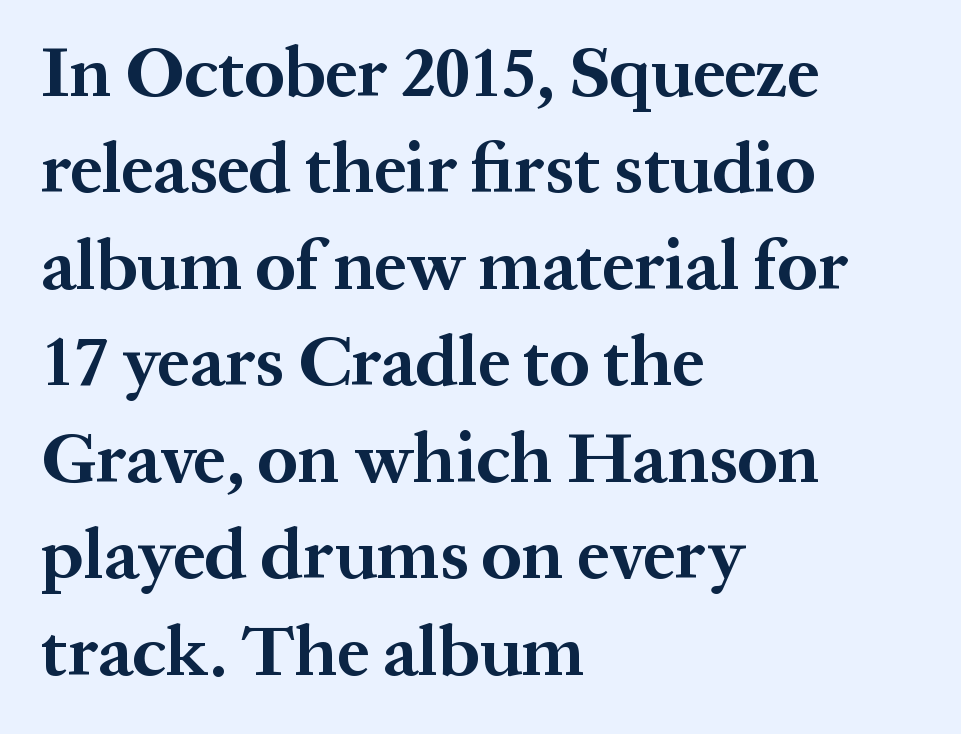
The image shows 72 px bold serif type, upright; set left-aligned, normal line spacing (1.34x), normal letter spacing, not underlined; medium stroke contrast and a medium x-height.
